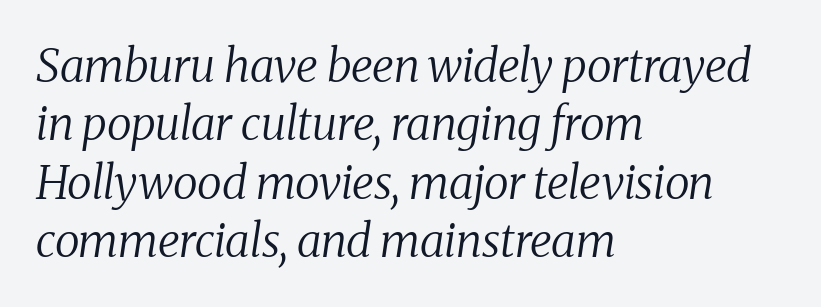
{"serif": "yes", "italic": "yes", "lean": "right", "slant_degrees": 8, "bold": "no", "weight": "regular", "width": "normal", "stroke_contrast": "medium", "x_height": "medium", "monospaced": "no", "underline": "no", "align": "left", "line_spacing": "normal", "line_spacing_ratio": 1.27, "letter_spacing": "normal", "letter_spacing_em": 0.0, "glyph_px": 46}
